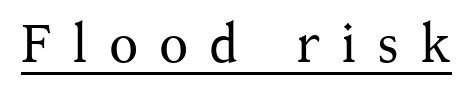
The face used here is seriffed, in the tradition of book romans. The string is rendered with underlining switched on. No italicization has been applied; the sample stays upright. Spacing verdict: proportional, widths tailored to each character. Letter spacing: wide. The typeface has the unassuming heft of standard copy or less.
